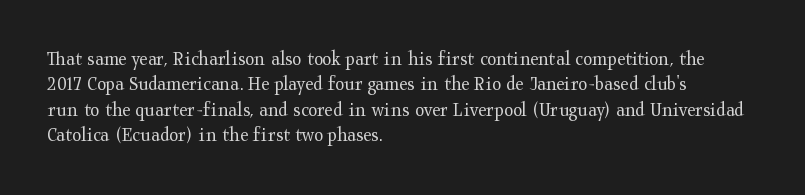
A bare baseline throughout the passage. Line beginnings align vertically; line endings do not. This sample uses plain, unmodified letter spacing. Posture: straight, roman, zero tilt. Is this a heavy cut? Hardly; it is regular or lighter.
